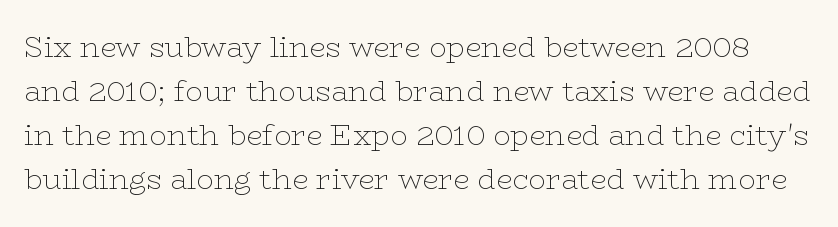
{"serif": "yes", "italic": "no", "bold": "no", "weight": "thin", "width": "wide", "stroke_contrast": "low", "x_height": "medium", "monospaced": "no", "underline": "no", "line_spacing": "normal", "line_spacing_ratio": 1.52, "letter_spacing": "normal", "letter_spacing_em": 0.0, "glyph_px": 29}
